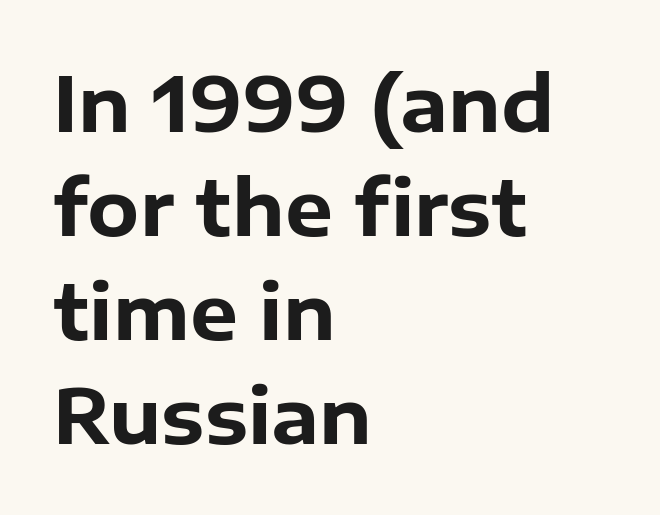
{"serif": "no", "italic": "no", "bold": "yes", "weight": "bold", "width": "normal", "stroke_contrast": "low", "x_height": "medium", "monospaced": "no", "underline": "no", "align": "left", "line_spacing": "normal", "line_spacing_ratio": 1.37, "letter_spacing": "normal", "letter_spacing_em": 0.0, "glyph_px": 76}
